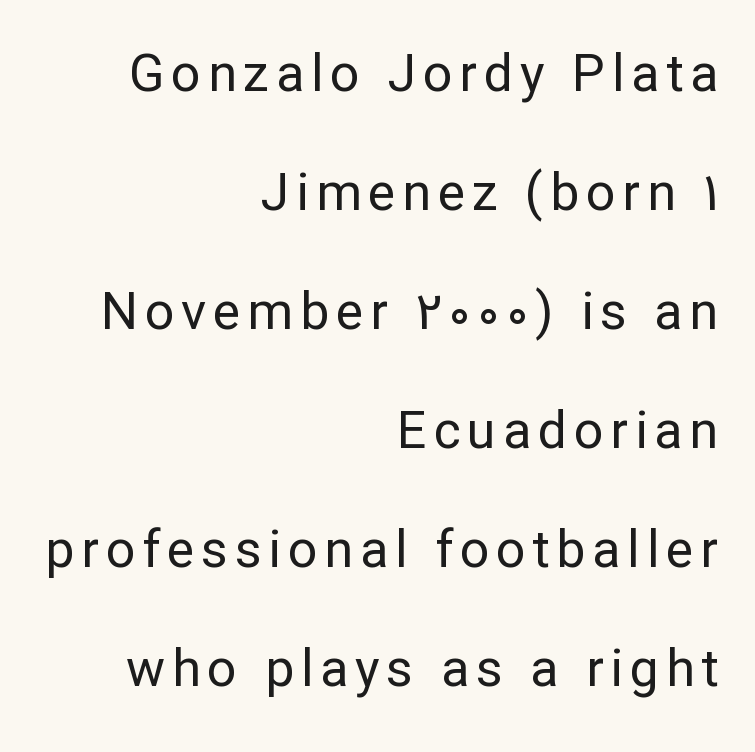
Line endings align vertically; line beginnings do not. Honestly, the rows look like they've been pulled way apart. Think of a printed novel: that variable character pitch is what you see here. Lines of text with bare space underneath. Vertical strokes here are truly vertical.
